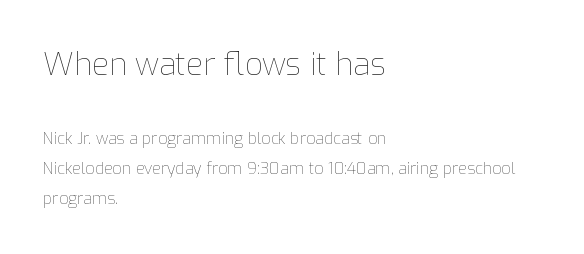
Q: Is the text bold? A: No.
Q: Is the text italic (slanted)? A: No, it is upright.
Q: Is the text underlined? A: No.
Q: How is the paragraph aligned? A: Left-aligned.
Q: Is the spacing between letters normal or unusually wide? A: Normal.
Q: Is the spacing between lines tight, normal or loose? A: Loose.
Q: Which block of text is set in a larger size, the first (top) or the second (bottom)? A: The first (top) one.
Q: Width (condensed, normal, or wide)? A: Normal.
Q: Stroke contrast? A: Low.
Q: x-height? A: Medium.
Q: Monospaced? A: No.
